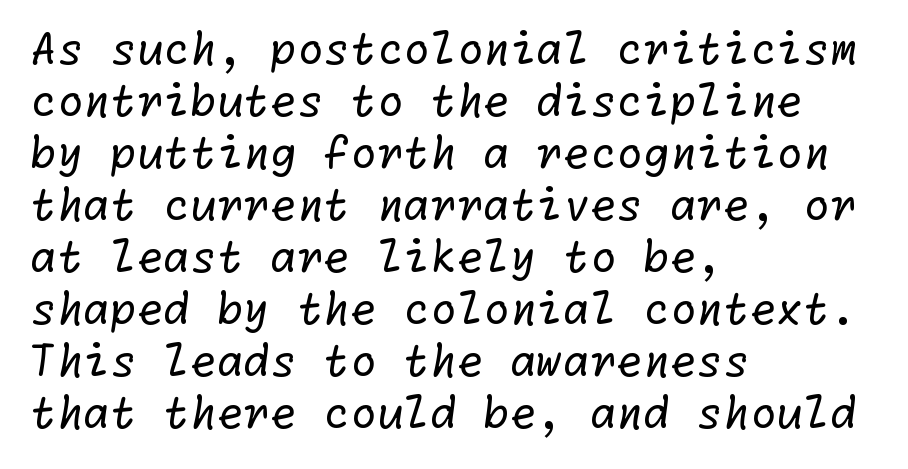
The image shows 43 px regular-weight sans-serif type; set left-aligned, line spacing 1.21x, normal letter spacing, not underlined; low stroke contrast and a medium x-height.
